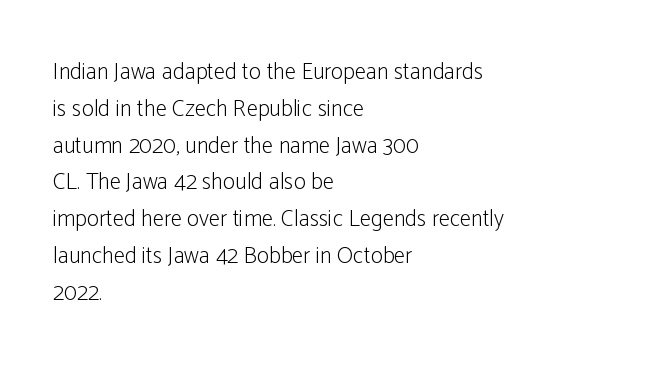
Q: Is the text bold? A: No.
Q: Is the text italic (slanted)? A: No, it is upright.
Q: Is the text underlined? A: No.
Q: How is the paragraph aligned? A: Left-aligned.
Q: Is the spacing between letters normal or unusually wide? A: Normal.
Q: Is the spacing between lines tight, normal or loose? A: Normal.
